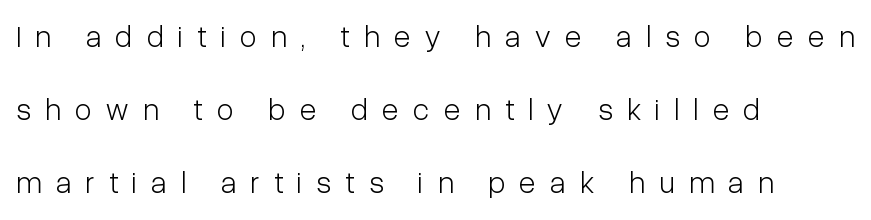
{"serif": "no", "italic": "no", "bold": "no", "weight": "light", "width": "condensed", "stroke_contrast": "low", "x_height": "medium", "monospaced": "no", "underline": "no", "align": "left", "line_spacing": "loose", "line_spacing_ratio": 2.35, "letter_spacing": "wide", "letter_spacing_em": 0.46, "glyph_px": 31}
